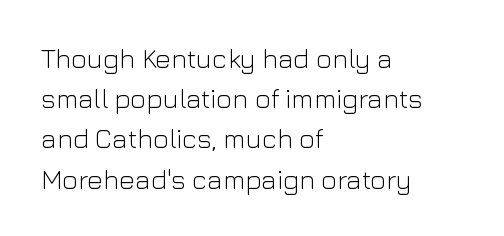
The image shows 27 px text type, upright; set left-aligned, normal line spacing (1.49x), normal letter spacing, not underlined.
